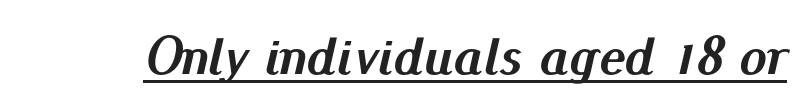
Q: Is the text bold? A: Yes.
Q: Is the text italic (slanted)? A: Yes, it leans right by about 13 degrees.
Q: Is the text underlined? A: Yes.
Q: Is the spacing between letters normal or unusually wide? A: Normal.
Q: Width (condensed, normal, or wide)? A: Normal.
Q: Stroke contrast? A: Medium.
Q: x-height? A: Small.
Q: Monospaced? A: No.
